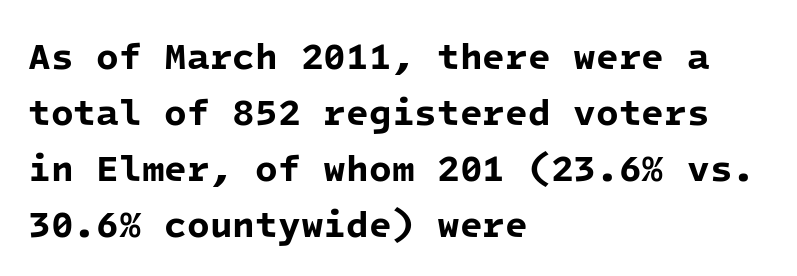
Q: Is the text bold? A: Yes.
Q: Is the typeface a serif or a sans-serif typeface? A: Sans-serif.
Q: Is the text underlined? A: No.
Q: How is the paragraph aligned? A: Left-aligned.
Q: Is the spacing between letters normal or unusually wide? A: Normal.
Q: Is the spacing between lines tight, normal or loose? A: Normal.
Q: Width (condensed, normal, or wide)? A: Normal.
Q: Stroke contrast? A: Low.
Q: x-height? A: Medium.
Q: Monospaced? A: Yes.
